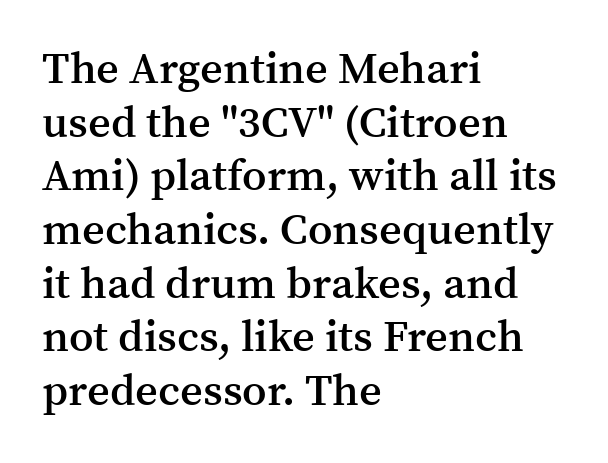
The image shows 44 px semibold serif type, upright; set left-aligned, line spacing 1.22x, normal letter spacing, not underlined; medium stroke contrast and a medium x-height.
